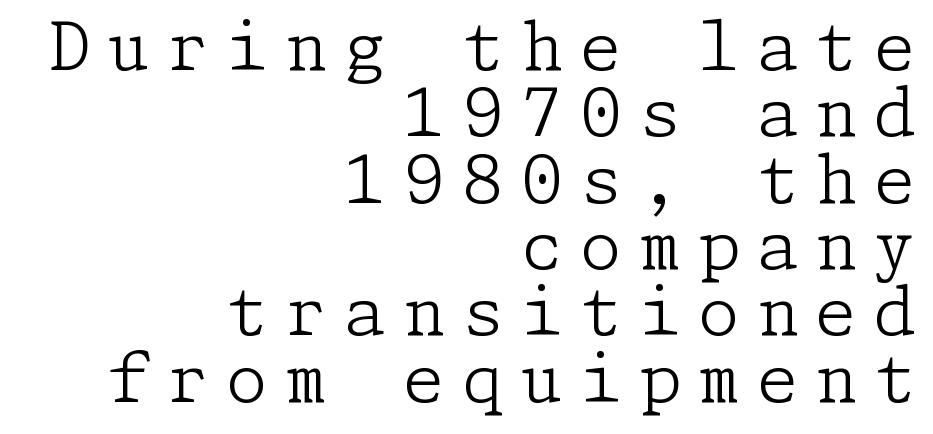
Substantial extra tracking has been applied to these lines. The space between consecutive lines is stingy. The area under the type is left untouched. The font's upright variant was chosen for this text. Letterform terminals end in serifs throughout the passage. Bold? No — there's no thickening of the strokes.
